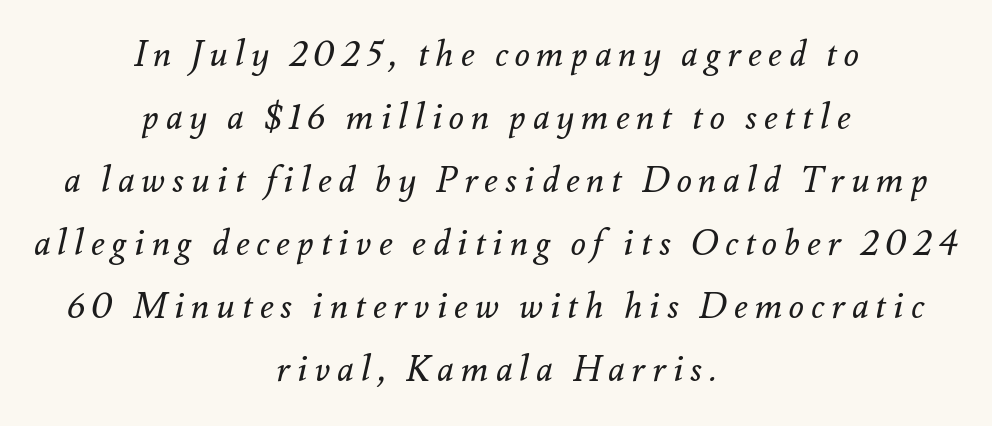
Q: Is the text bold? A: No.
Q: Is the text italic (slanted)? A: Yes, it leans right by about 12 degrees.
Q: Is the text underlined? A: No.
Q: How is the paragraph aligned? A: Centered.
Q: Is the spacing between letters normal or unusually wide? A: Unusually wide.
Q: Width (condensed, normal, or wide)? A: Normal.
Q: Stroke contrast? A: Medium.
Q: x-height? A: Small.
Q: Monospaced? A: No.
